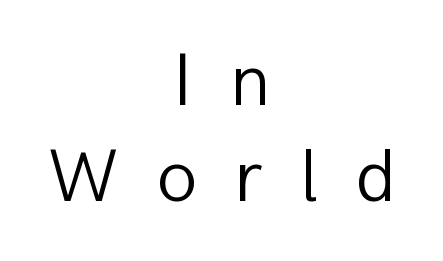
{"serif": "no", "italic": "no", "bold": "no", "weight": "light", "width": "normal", "stroke_contrast": "low", "x_height": "medium", "monospaced": "no", "underline": "no", "align": "center", "line_spacing": "normal", "line_spacing_ratio": 1.28, "letter_spacing": "wide", "letter_spacing_em": 0.49, "glyph_px": 75}
